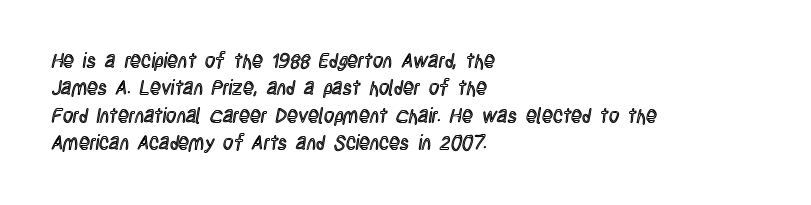
The image shows 20 px text type; set left-aligned, normal line spacing (1.37x), normal letter spacing, not underlined.
